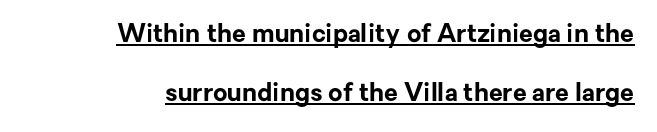
Q: Is the text bold? A: Yes.
Q: Is the text italic (slanted)? A: No, it is upright.
Q: Is the text underlined? A: Yes.
Q: How is the paragraph aligned? A: Right-aligned.
Q: Is the spacing between letters normal or unusually wide? A: Normal.
Q: Is the spacing between lines tight, normal or loose? A: Loose.
